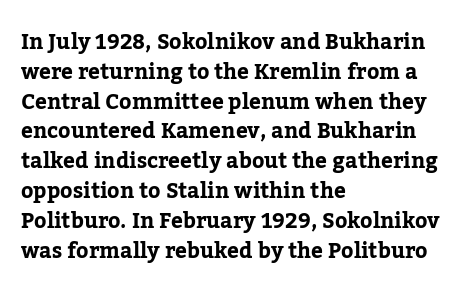
{"italic": "no", "bold": "yes", "underline": "no", "align": "left", "line_spacing": "normal", "line_spacing_ratio": 1.42, "letter_spacing": "normal", "letter_spacing_em": 0.0, "glyph_px": 21}
